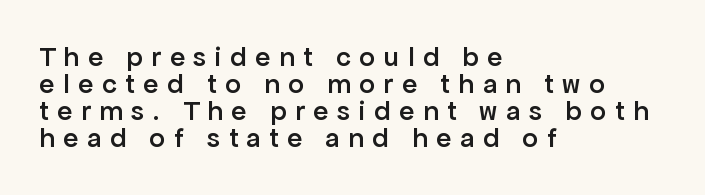
Q: Is the text bold? A: Semi-bold.
Q: Is the text italic (slanted)? A: No, it is upright.
Q: Is the typeface a serif or a sans-serif typeface? A: Sans-serif.
Q: Is the text underlined? A: No.
Q: How is the paragraph aligned? A: Left-aligned.
Q: Is the spacing between letters normal or unusually wide? A: Unusually wide.
Q: Is the spacing between lines tight, normal or loose? A: Tight.
Q: Width (condensed, normal, or wide)? A: Normal.
Q: Stroke contrast? A: Low.
Q: x-height? A: Medium.
Q: Monospaced? A: No.
